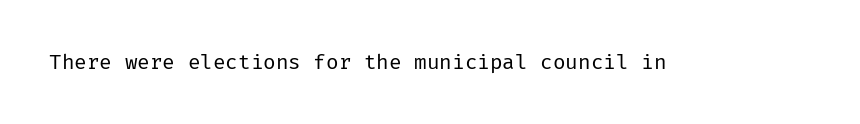
The image shows 21 px text type, upright; set normal letter spacing, not underlined.
